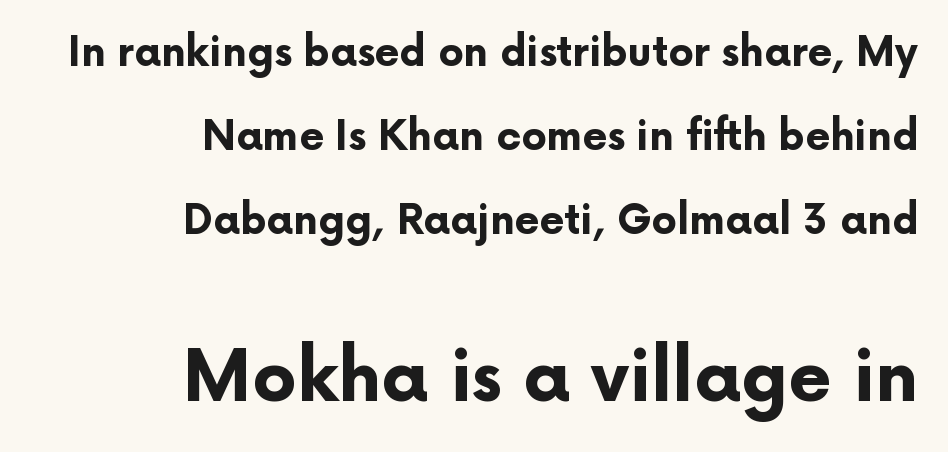
Short note: letters normally spaced. Typesetter's note — lower block bumped up in size, upper block left smaller. Every stem runs plumb, perpendicular to the baseline. I'd describe the lettering as bold — thick and assertive. Examine the stroke ends and you'll find no serifs.
